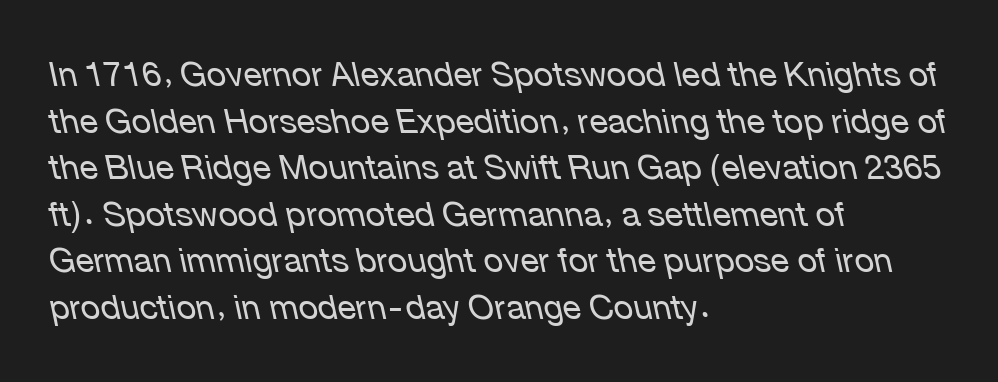
The image shows 34 px regular-weight type, italic (leaning left); set left-aligned, normal line spacing (1.37x), normal letter spacing, not underlined; low stroke contrast and a medium x-height.
